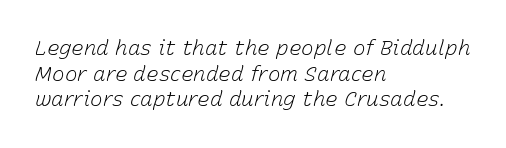
Does the lettering tilt? It does — this is italic. Words appear dense and cohesive because spacing is normal. The letterforms sit at book weight or below. The strip under each line holds only bare page. This sample is left-justified, so line endings fall wherever the words run out.
